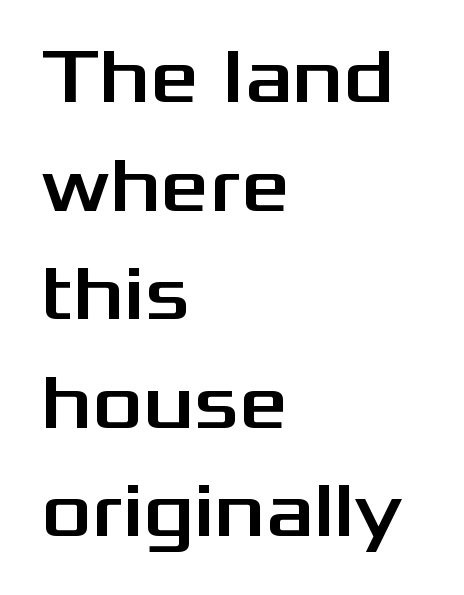
The image shows 77 px wide sans-serif type, upright; set left-aligned, normal line spacing (1.41x), normal letter spacing, not underlined; medium stroke contrast and a medium x-height.
